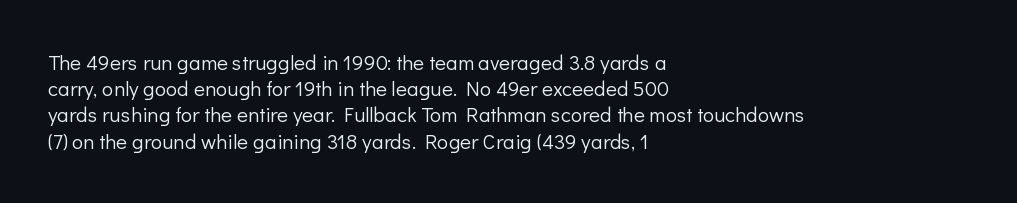
Does extra space separate the letters? No, they use regular spacing. Layout note: lines flush left. The area under the type is left untouched. This reads as an unemphasized weight, regular at the heaviest. This is roman type, the default non-slanted kind. Vertical spacing — default.
